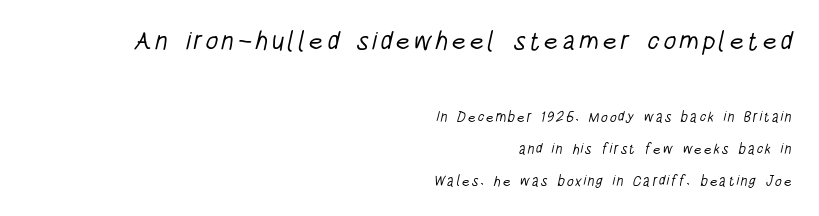
The image shows 26 px text type; set right-aligned, loose line spacing (2.3x), not underlined; the first (top) block is 1.86x larger.
